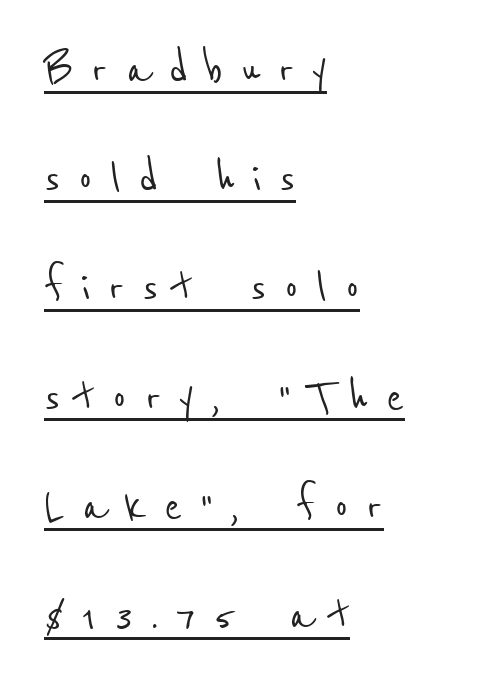
{"serif": "no", "width": "condensed", "stroke_contrast": "low", "x_height": "medium", "monospaced": "no", "underline": "yes", "align": "left", "line_spacing": "loose", "line_spacing_ratio": 2.06, "letter_spacing": "wide", "letter_spacing_em": 0.33, "glyph_px": 53}
